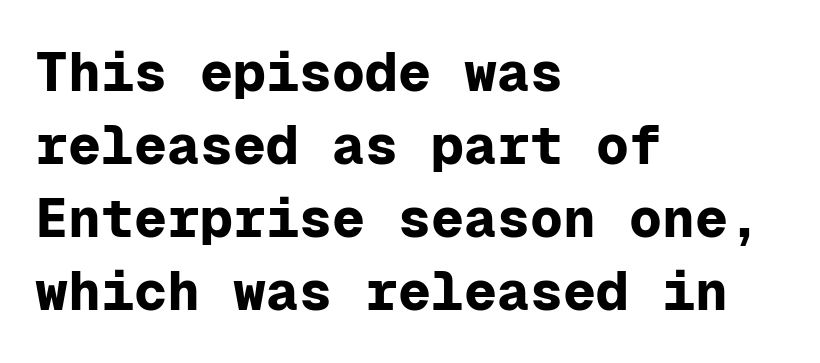
The image shows 55 px bold sans-serif type, upright, monospaced; set left-aligned, normal line spacing (1.33x), normal letter spacing, not underlined; low stroke contrast and a medium x-height.
